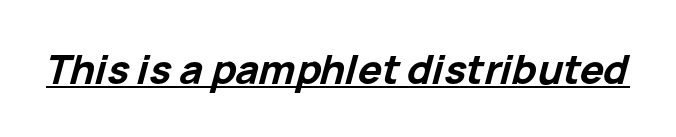
{"italic": "yes", "lean": "right", "slant_degrees": 15, "bold": "yes", "weight": "bold", "width": "normal", "stroke_contrast": "low", "x_height": "medium", "monospaced": "no", "underline": "yes", "letter_spacing": "normal", "letter_spacing_em": 0.0, "glyph_px": 40}
